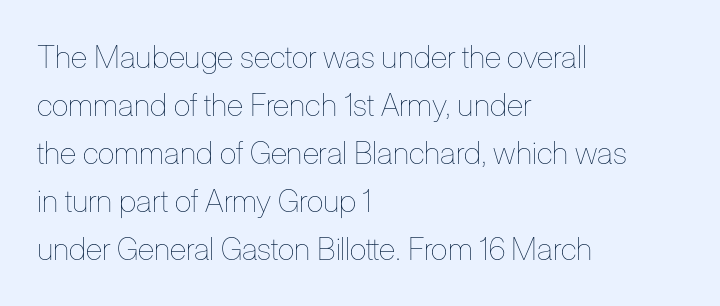
Q: Is the text bold? A: No.
Q: Is the text italic (slanted)? A: No, it is upright.
Q: Is the text underlined? A: No.
Q: How is the paragraph aligned? A: Left-aligned.
Q: Is the spacing between letters normal or unusually wide? A: Normal.
Q: Is the spacing between lines tight, normal or loose? A: Normal.
Q: Width (condensed, normal, or wide)? A: Condensed.
Q: Stroke contrast? A: Low.
Q: x-height? A: Medium.
Q: Monospaced? A: No.
